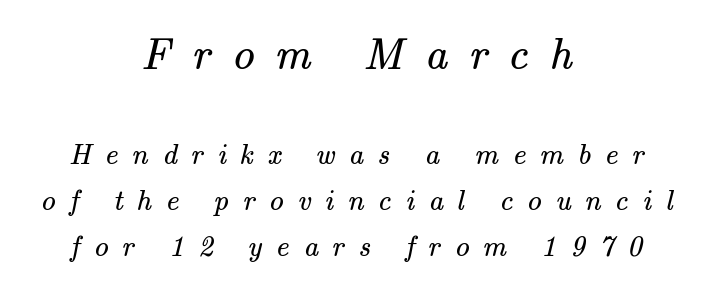
{"serif": "yes", "bold": "no", "weight": "regular", "width": "normal", "stroke_contrast": "medium", "x_height": "small", "monospaced": "no", "underline": "no", "align": "center", "line_spacing": "normal", "line_spacing_ratio": 1.6, "letter_spacing": "wide", "letter_spacing_em": 0.48, "larger_block": "first", "size_ratio": 1.52, "glyph_px": 44}
